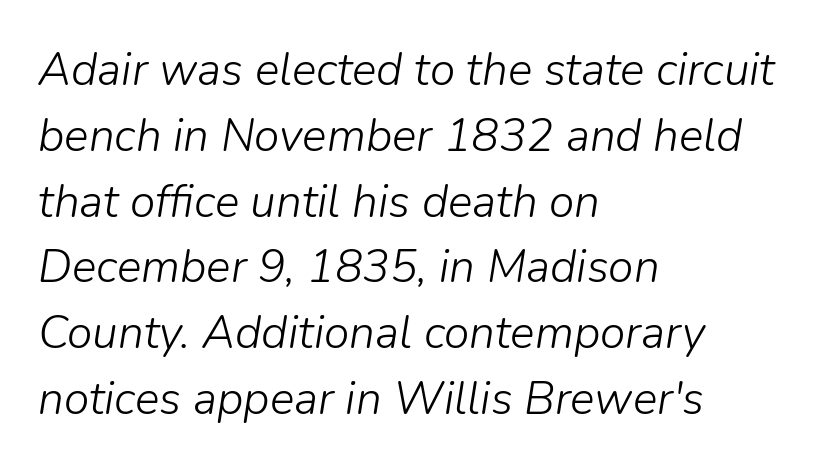
No extra ink here — the face is not bold. The rendering applies a slant to the glyphs. Honestly, there is no underline to notice here at all. Where is the straight margin? On the left.
